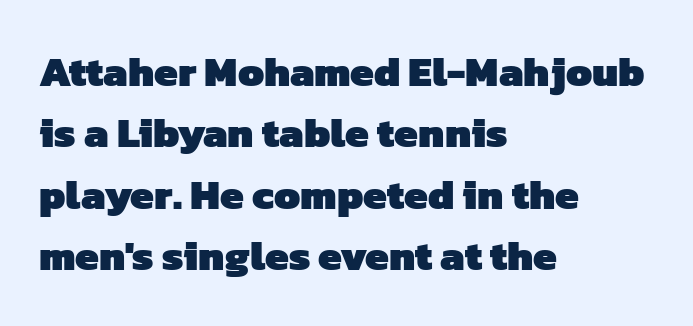
Q: Is the text bold? A: Yes.
Q: Is the typeface a serif or a sans-serif typeface? A: Sans-serif.
Q: Is the text underlined? A: No.
Q: How is the paragraph aligned? A: Left-aligned.
Q: Is the spacing between letters normal or unusually wide? A: Normal.
Q: Is the spacing between lines tight, normal or loose? A: Normal.
Q: Width (condensed, normal, or wide)? A: Normal.
Q: Stroke contrast? A: Low.
Q: x-height? A: Medium.
Q: Monospaced? A: No.
